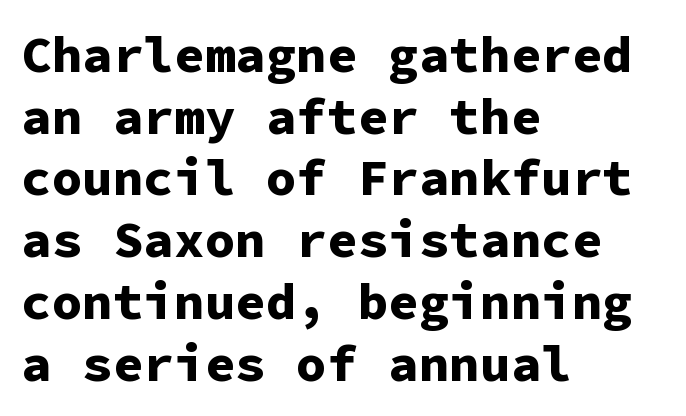
Underlining? Definitely not there. Short note: letters normally spaced. Monospaced: the letters line up in strict vertical columns. Typeset ragged right — the left edge is the straight one.
